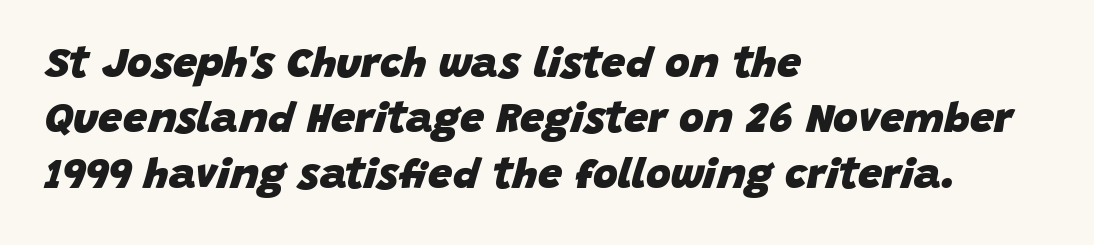
Tall strokes in this sample are angled rather than plumb. Nobody drew a line under any word here. Leftover space on each line is placed entirely after the last word. Vertically, the passage feels balanced, rows spaced as you'd expect. Chunky letters — that's bold for sure. The face used here is rendered with its standard letterfit.
